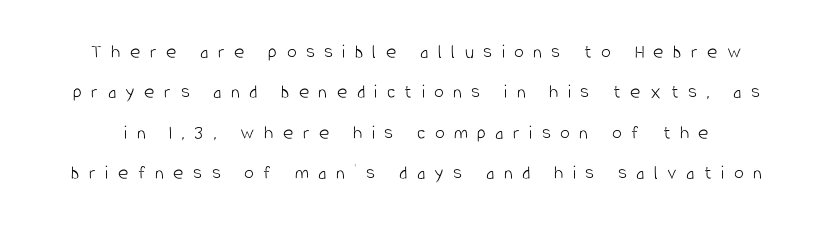
Characters follow at a spacing far wider than the type designer built in. Is this a heavy cut? Hardly; it is regular or lighter. The string is rendered with underlining switched off. The letters stand upright; this is a roman face. One glance says open: line gaps are wider than usual.
